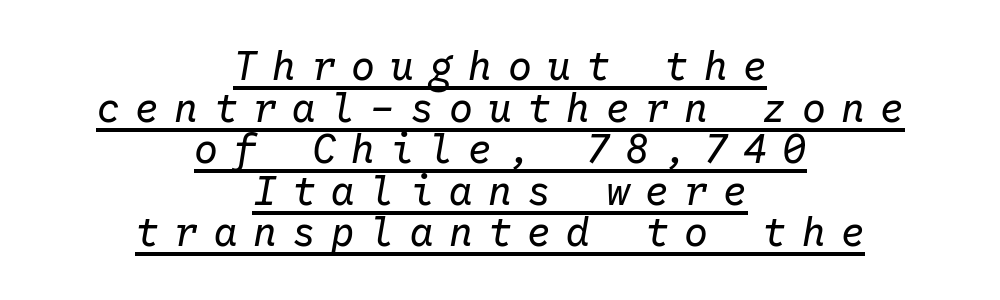
Q: Is the text bold? A: No.
Q: Is the text italic (slanted)? A: Yes, it leans right by about 10 degrees.
Q: Is the text underlined? A: Yes.
Q: How is the paragraph aligned? A: Centered.
Q: Is the spacing between letters normal or unusually wide? A: Unusually wide.
Q: Is the spacing between lines tight, normal or loose? A: Tight.
Q: Width (condensed, normal, or wide)? A: Normal.
Q: Stroke contrast? A: Low.
Q: x-height? A: Medium.
Q: Monospaced? A: Yes.
